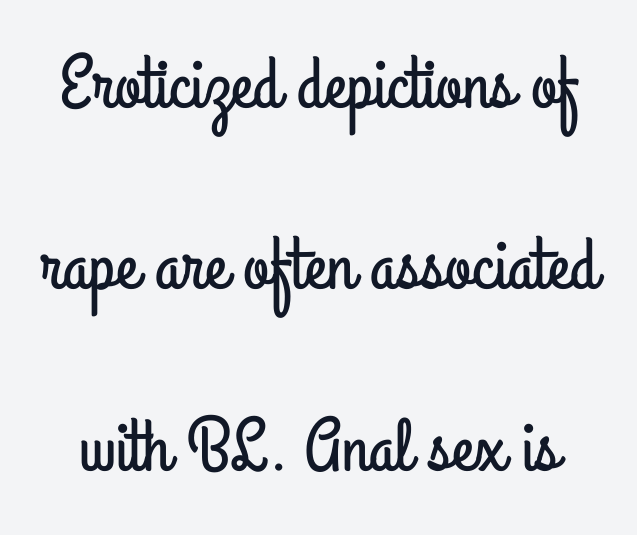
The image shows 75 px condensed sans-serif type, upright; set loose line spacing (2.42x), normal letter spacing, not underlined; low stroke contrast and a small x-height.
